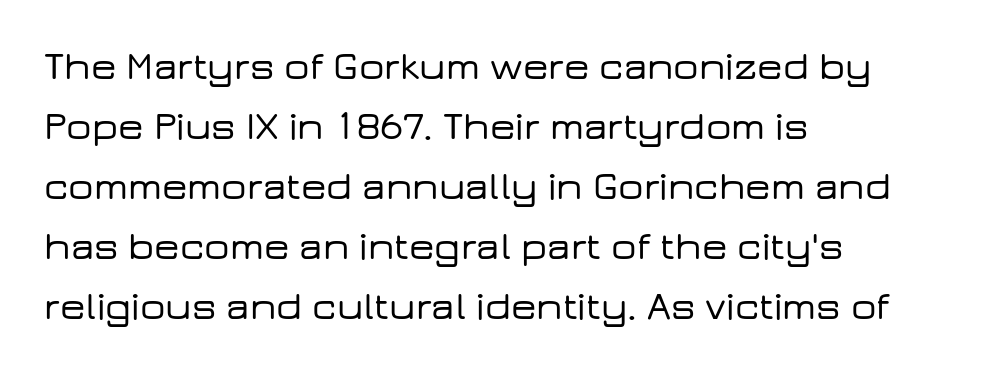
Q: Is the text italic (slanted)? A: No, it is upright.
Q: Is the typeface a serif or a sans-serif typeface? A: Sans-serif.
Q: Is the text underlined? A: No.
Q: How is the paragraph aligned? A: Left-aligned.
Q: Is the spacing between letters normal or unusually wide? A: Normal.
Q: Is the spacing between lines tight, normal or loose? A: Normal.
Q: Width (condensed, normal, or wide)? A: Wide.
Q: Stroke contrast? A: Low.
Q: x-height? A: Medium.
Q: Monospaced? A: No.
